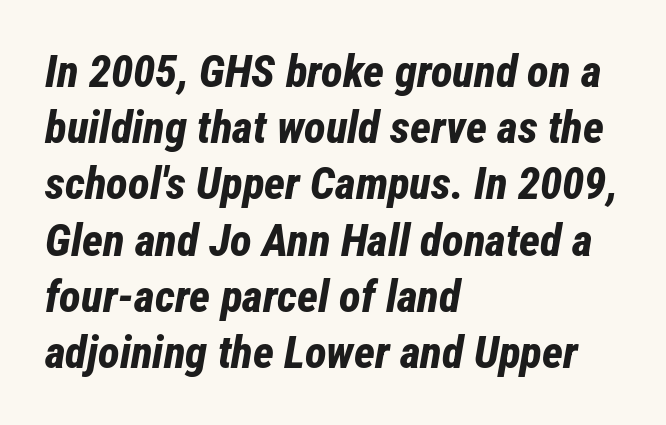
These lines keep a tight, regular rhythm from letter to letter. Bold? Absolutely — the strokes are thick and heavy. The paragraph has a hard left edge and a soft right edge. Each letter keeps its own natural width here, so spacing adapts to shape. Any mark beneath the type? The region is blank.
